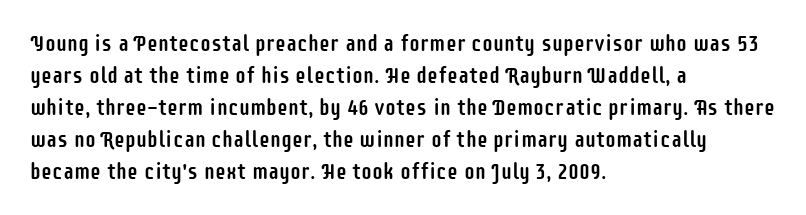
Q: Is the text italic (slanted)? A: No, it is upright.
Q: Is the text underlined? A: No.
Q: How is the paragraph aligned? A: Left-aligned.
Q: Is the spacing between letters normal or unusually wide? A: Normal.
Q: Is the spacing between lines tight, normal or loose? A: Normal.
